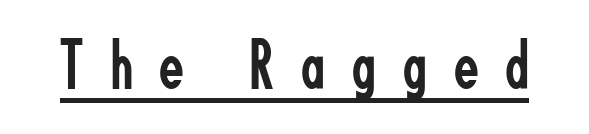
{"serif": "no", "italic": "no", "bold": "no", "weight": "regular", "width": "condensed", "stroke_contrast": "low", "x_height": "small", "monospaced": "no", "underline": "yes", "letter_spacing": "wide", "letter_spacing_em": 0.38, "glyph_px": 72}
